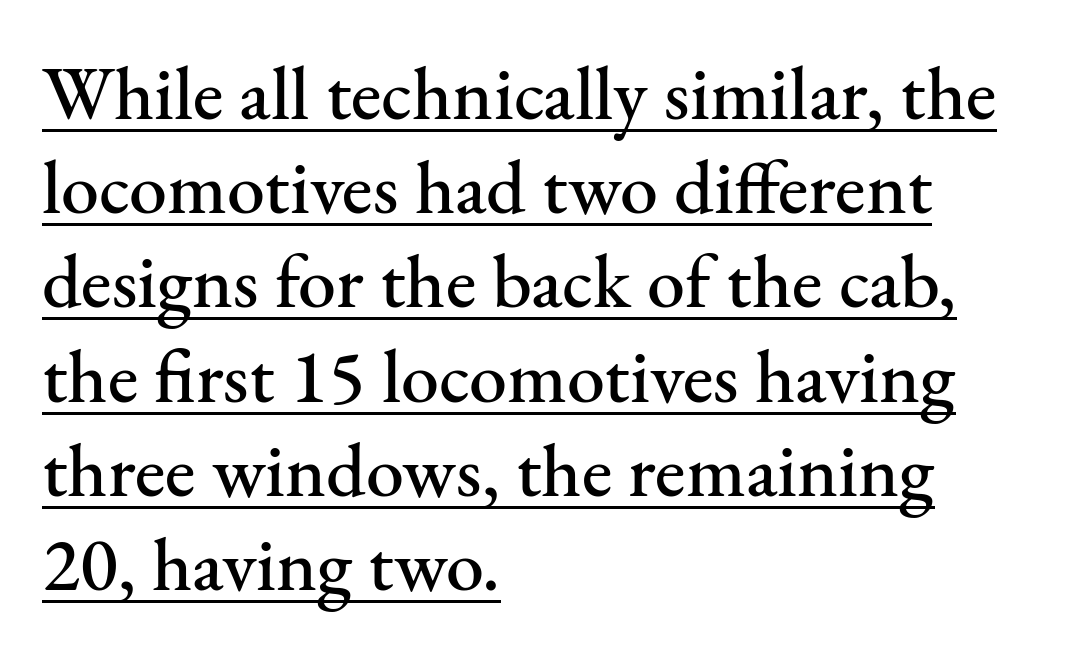
The image shows 76 px serif type, upright; set left-aligned, line spacing 1.24x, normal letter spacing, underlined; medium stroke contrast and a small x-height.
